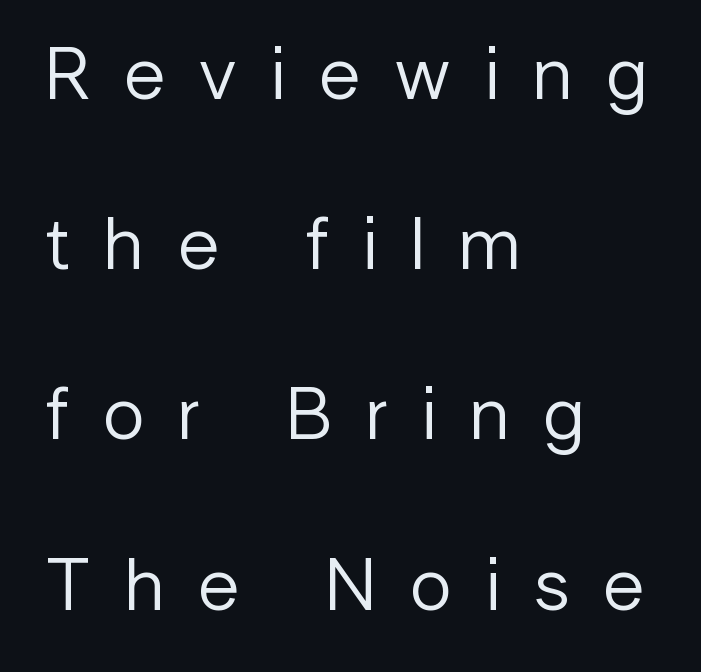
The image shows 75 px regular-weight sans-serif type, upright; set left-aligned, loose line spacing (2.27x), unusually wide letter spacing (+0.45 em), not underlined; low stroke contrast and a medium x-height.
